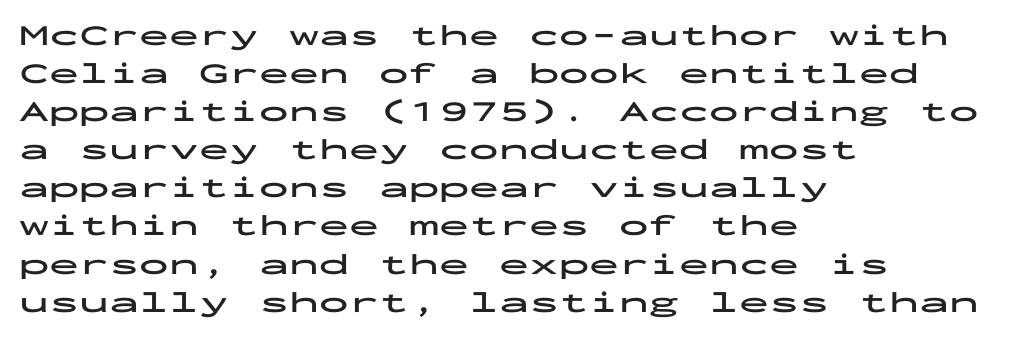
Honestly, the letter spacing is just normal — you wouldn't notice it. Serif or sans? Sans — the stroke terminals are bare. These lines stack with their left ends in a neat column. The foot of each line stays bare and open.
